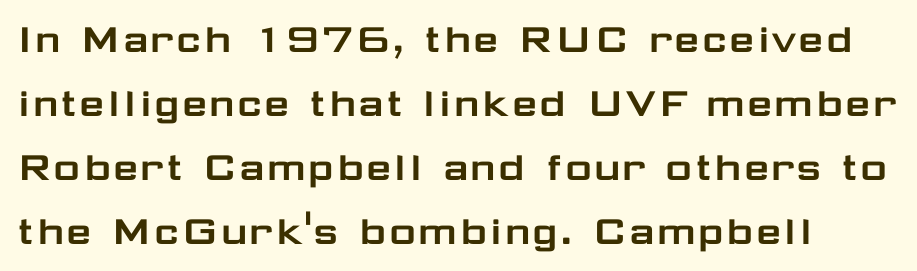
The image shows 46 px wide sans-serif type, upright; set normal line spacing (1.39x), normal letter spacing, not underlined; low stroke contrast and a medium x-height.
